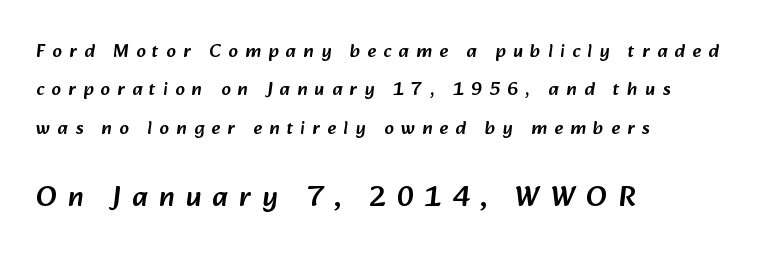
The image shows 29 px sans-serif type; set left-aligned, loose line spacing (2.02x), unusually wide letter spacing (+0.38 em), not underlined; the second (bottom) block is 1.53x larger; low stroke contrast and a medium x-height.
